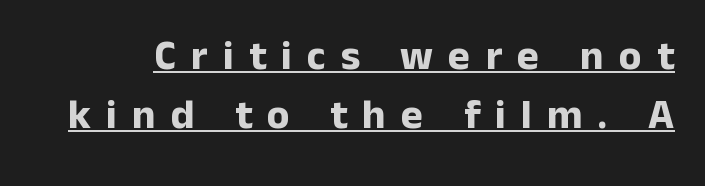
The gaps between neighbouring characters are conspicuously large. Posture: straight, roman, zero tilt. Unlike a traditional serif, this face leaves its strokes unadorned. Think of a printed novel: that variable character pitch is what you see here. Somebody hit Ctrl+U on this one — the words are underlined.
